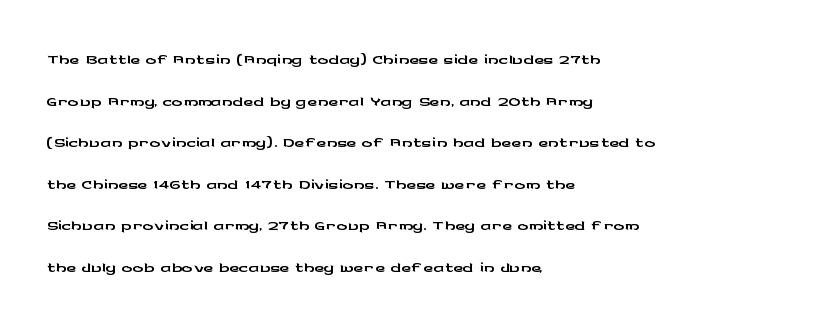
Q: Is the text italic (slanted)? A: No, it is upright.
Q: Is the text underlined? A: No.
Q: How is the paragraph aligned? A: Left-aligned.
Q: Is the spacing between letters normal or unusually wide? A: Normal.
Q: Is the spacing between lines tight, normal or loose? A: Normal.
